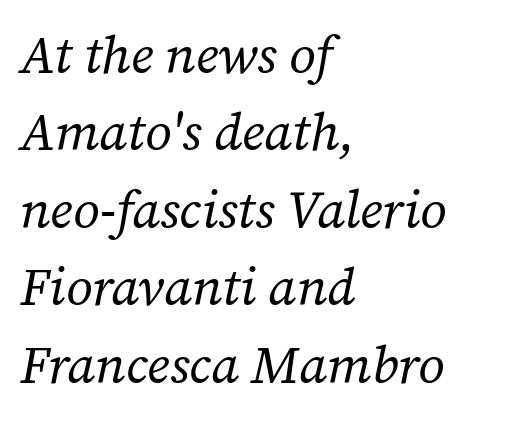
The rows are spaced the way most documents space them. The whole block is typeset with a tilt. Here the glyphs are tracked normally, forming tight word shapes. The passage shown is not underscored anywhere. Proportional: the letters do not fall into vertical columns.
